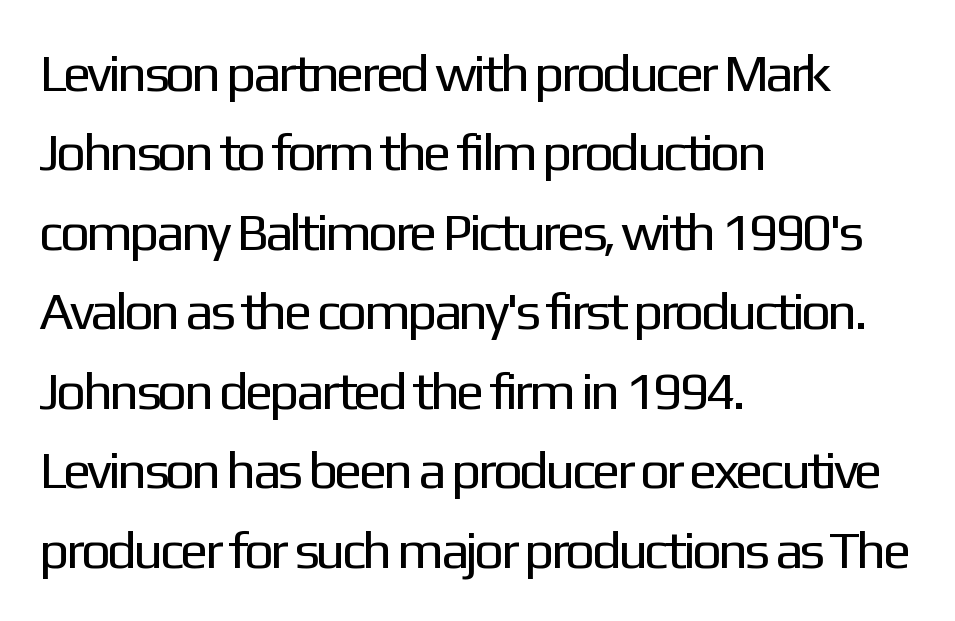
Q: Is the text bold? A: No.
Q: Is the text italic (slanted)? A: No, it is upright.
Q: Is the typeface a serif or a sans-serif typeface? A: Sans-serif.
Q: Is the text underlined? A: No.
Q: How is the paragraph aligned? A: Left-aligned.
Q: Is the spacing between letters normal or unusually wide? A: Normal.
Q: Is the spacing between lines tight, normal or loose? A: Normal.
Q: Width (condensed, normal, or wide)? A: Normal.
Q: Stroke contrast? A: Low.
Q: x-height? A: Medium.
Q: Monospaced? A: No.
